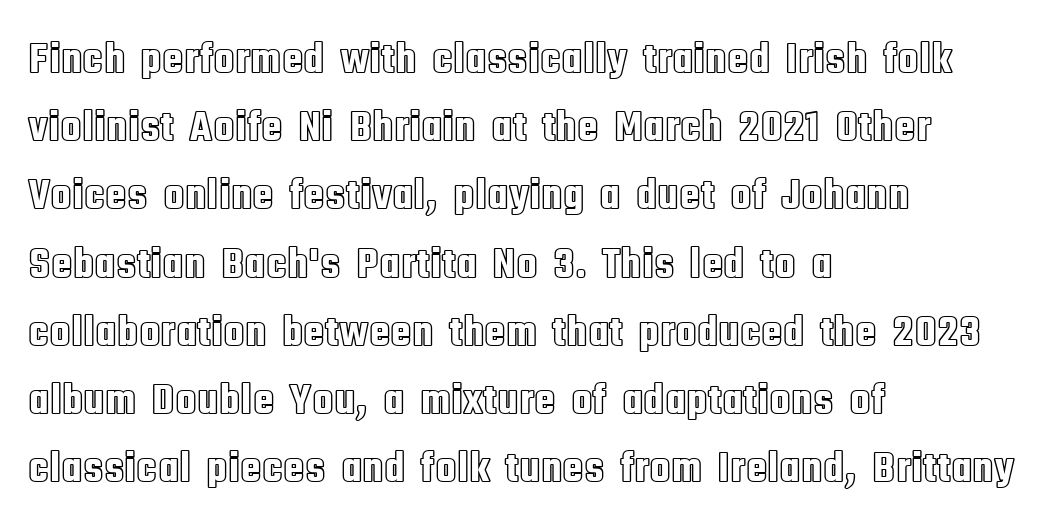
The image shows 44 px condensed type, upright; set left-aligned, normal line spacing (1.55x), normal letter spacing, not underlined; a large x-height.
